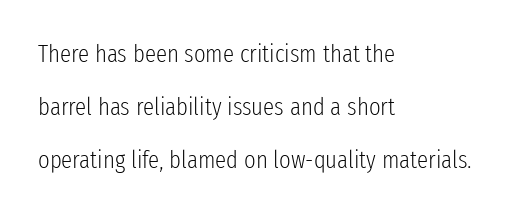
Q: Is the text bold? A: No.
Q: Is the text italic (slanted)? A: No, it is upright.
Q: Is the text underlined? A: No.
Q: How is the paragraph aligned? A: Left-aligned.
Q: Is the spacing between letters normal or unusually wide? A: Normal.
Q: Is the spacing between lines tight, normal or loose? A: Loose.
